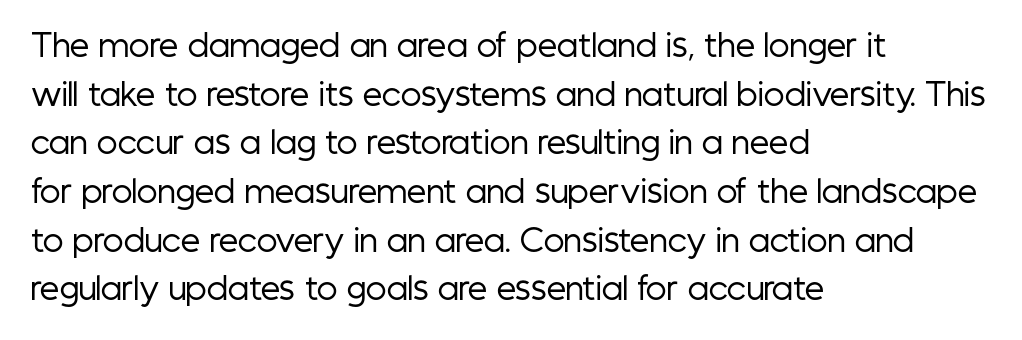
Bare-footed words on every line. Is this a fixed-width face? No — the glyphs have proportional, varying widths. Serifs: no, the terminals of the letterforms are clean. The tracking reads as untouched default to a designer's eye. You can tell it's not italic because the verticals are truly vertical.
